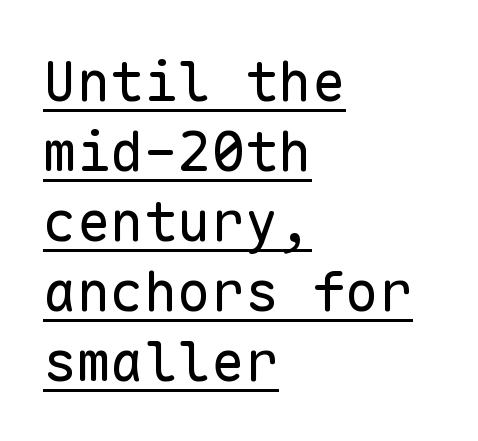
{"serif": "no", "italic": "no", "bold": "no", "weight": "regular", "width": "normal", "stroke_contrast": "low", "x_height": "medium", "monospaced": "yes", "underline": "yes", "align": "left", "line_spacing": "normal", "line_spacing_ratio": 1.25, "letter_spacing": "normal", "letter_spacing_em": 0.0, "glyph_px": 56}
